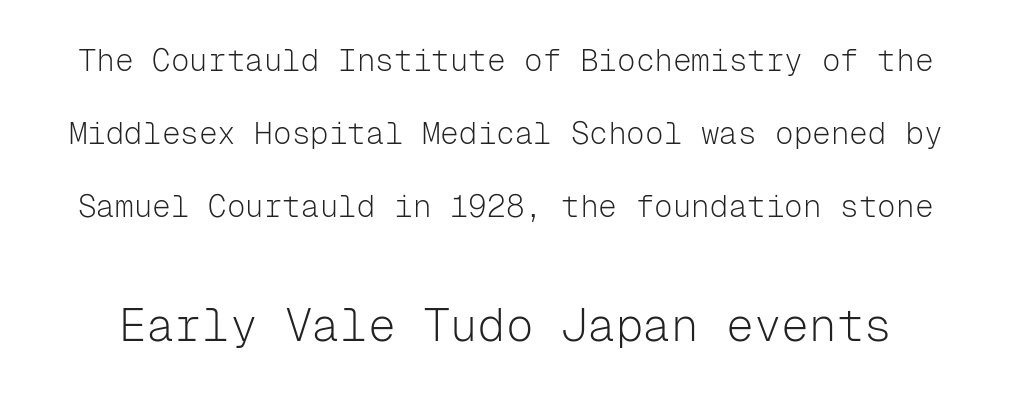
Q: Is the text bold? A: No.
Q: Is the text italic (slanted)? A: No, it is upright.
Q: Is the typeface a serif or a sans-serif typeface? A: Sans-serif.
Q: Is the text underlined? A: No.
Q: Is the spacing between letters normal or unusually wide? A: Normal.
Q: Is the spacing between lines tight, normal or loose? A: Loose.
Q: Which block of text is set in a larger size, the first (top) or the second (bottom)? A: The second (bottom) one.
Q: Width (condensed, normal, or wide)? A: Normal.
Q: Stroke contrast? A: Low.
Q: x-height? A: Medium.
Q: Monospaced? A: Yes.
